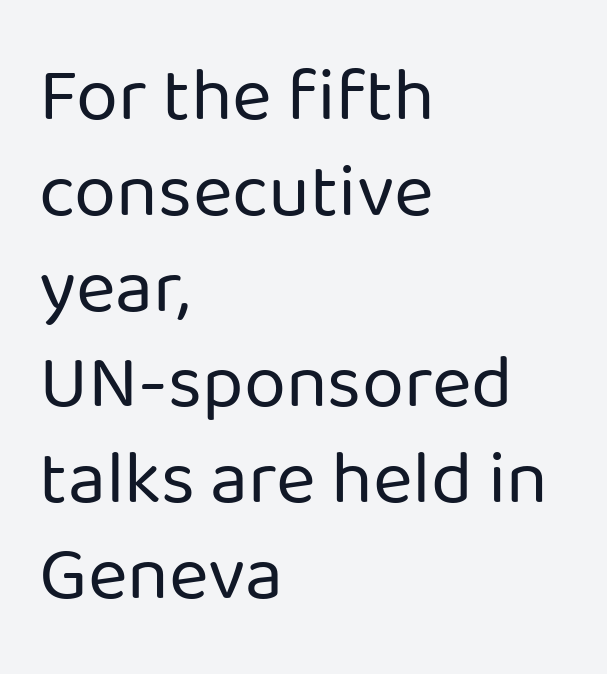
Quick note: underline off. Summary of weight: not heavy and not bold. Unlike a traditional serif, this face leaves its strokes unadorned. In terms of posture, this sample is upright. Tracking value appears to be zero — textbook default spacing.
